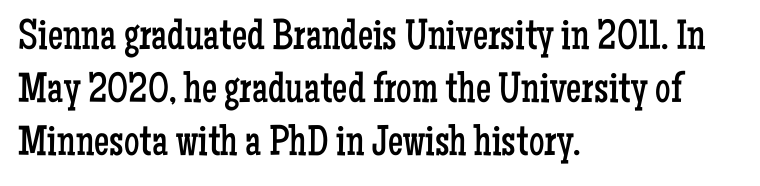
{"serif": "yes", "italic": "no", "bold": "no", "weight": "regular", "width": "condensed", "stroke_contrast": "low", "x_height": "medium", "monospaced": "no", "underline": "no", "align": "left", "line_spacing_ratio": 1.23, "letter_spacing": "normal", "letter_spacing_em": 0.0, "glyph_px": 43}
